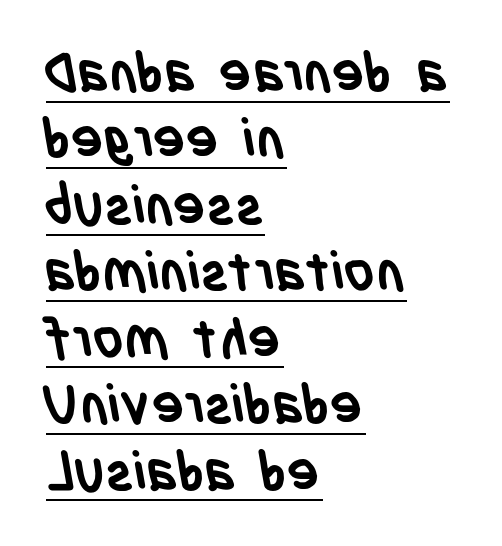
{"serif": "no", "bold": "yes", "weight": "semibold", "width": "condensed", "stroke_contrast": "low", "x_height": "large", "monospaced": "no", "underline": "yes", "align": "left", "line_spacing_ratio": 1.23, "letter_spacing": "normal", "letter_spacing_em": 0.0, "glyph_px": 54}
